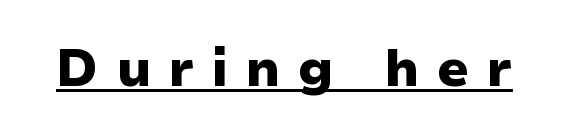
This sample has the flowing, uneven cadence of proportional lettering. The passage shown has open, widely tracked lettering throughout. Every character sits straight up, as roman type does. The passage shown is emphatically bold. In designer terms, the underline attribute is active on this setting.
